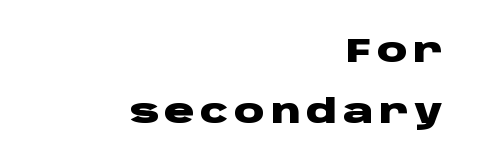
The image shows 34 px heavy, wide sans-serif type, upright; set right-aligned, line spacing 1.79x, not underlined; low stroke contrast and a large x-height.
